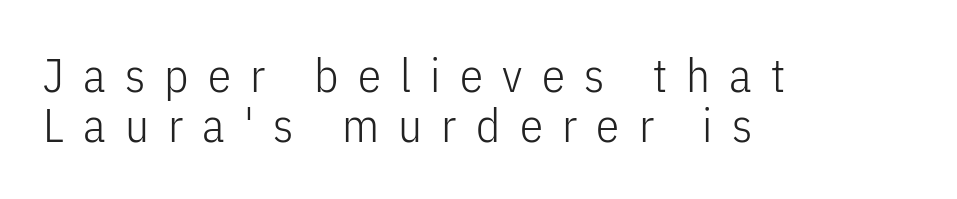
A bare baseline throughout the passage. Think of a printed novel: that variable character pitch is what you see here. The typesetting does not lean heavy: it is not bold. Caption: expanded tracking, letters set apart.
